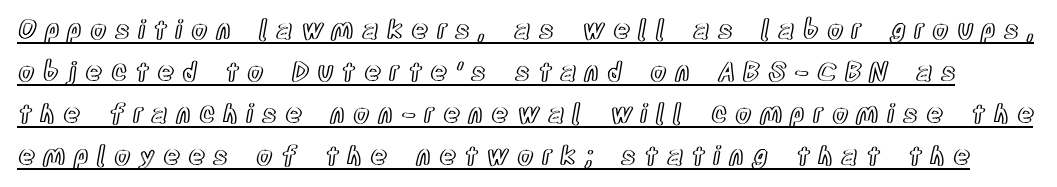
Q: Is the text italic (slanted)? A: Yes.
Q: Is the text underlined? A: Yes.
Q: Is the spacing between letters normal or unusually wide? A: Unusually wide.
Q: Is the spacing between lines tight, normal or loose? A: Normal.
